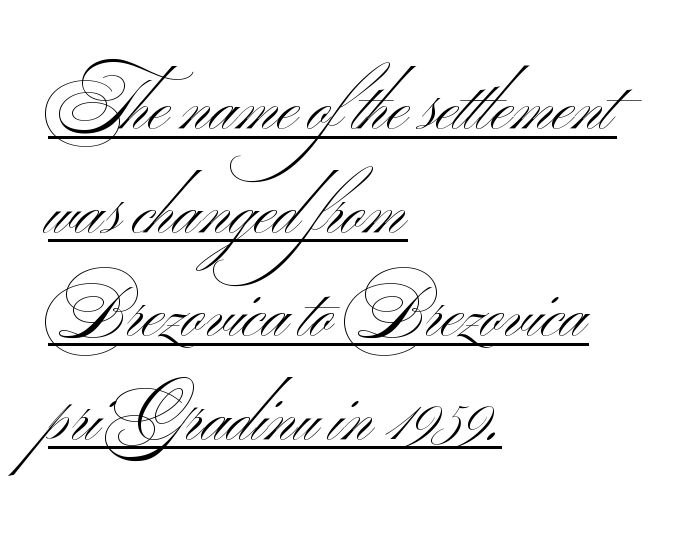
Q: Is the text bold? A: No.
Q: Is the typeface a serif or a sans-serif typeface? A: Sans-serif.
Q: Is the text underlined? A: Yes.
Q: How is the paragraph aligned? A: Left-aligned.
Q: Is the spacing between letters normal or unusually wide? A: Normal.
Q: Is the spacing between lines tight, normal or loose? A: Normal.
Q: Width (condensed, normal, or wide)? A: Wide.
Q: Stroke contrast? A: Medium.
Q: x-height? A: Small.
Q: Monospaced? A: No.
